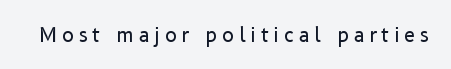
The image shows 20 px text type, upright; set unusually wide letter spacing (+0.23 em), not underlined.
